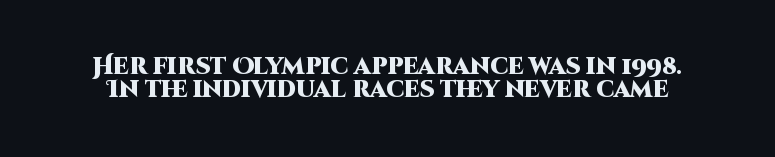
{"italic": "no", "bold": "yes", "underline": "no", "line_spacing": "tight", "line_spacing_ratio": 0.99, "letter_spacing": "normal", "letter_spacing_em": 0.0, "glyph_px": 23}
